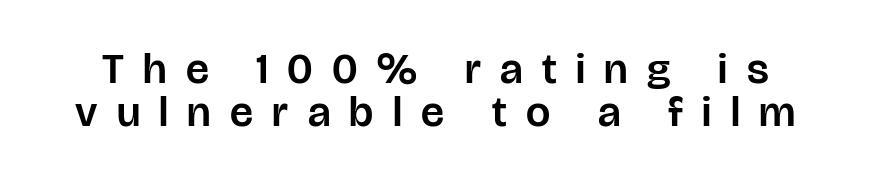
The image shows 43 px sans-serif type, upright; set tight line spacing (1.0x), unusually wide letter spacing (+0.45 em), not underlined; low stroke contrast and a large x-height.
